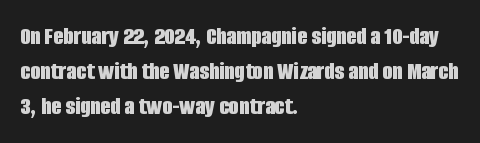
Q: Is the text bold? A: Yes.
Q: Is the text italic (slanted)? A: No, it is upright.
Q: Is the text underlined? A: No.
Q: How is the paragraph aligned? A: Left-aligned.
Q: Is the spacing between letters normal or unusually wide? A: Normal.
Q: Is the spacing between lines tight, normal or loose? A: Normal.
